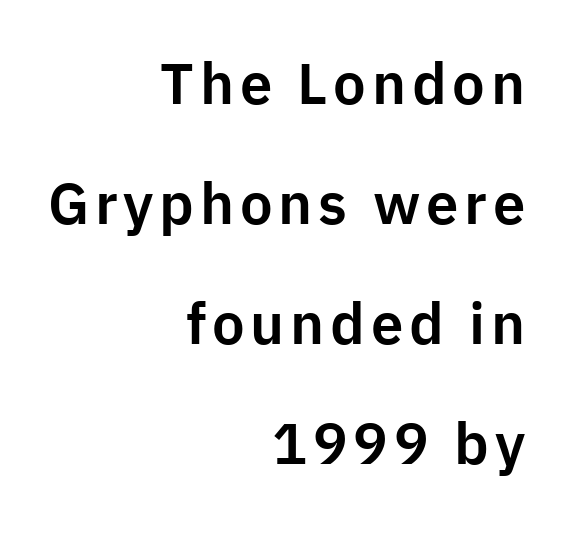
{"serif": "no", "italic": "no", "width": "normal", "stroke_contrast": "low", "x_height": "medium", "monospaced": "no", "underline": "no", "align": "right", "line_spacing": "loose", "line_spacing_ratio": 2.07, "glyph_px": 58}
